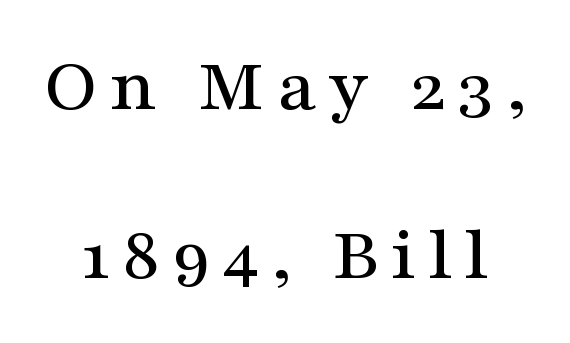
{"serif": "yes", "italic": "no", "width": "wide", "stroke_contrast": "medium", "x_height": "medium", "monospaced": "no", "underline": "no", "line_spacing": "loose", "line_spacing_ratio": 2.17, "glyph_px": 78}
